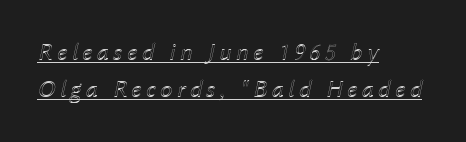
The rag falls on the right side of this text block. Is the type slanted? Yes — the strokes lean at a clear angle. Does the leading feel generous? No, just average. Somebody hit Ctrl+U on this one — the words are underlined.
